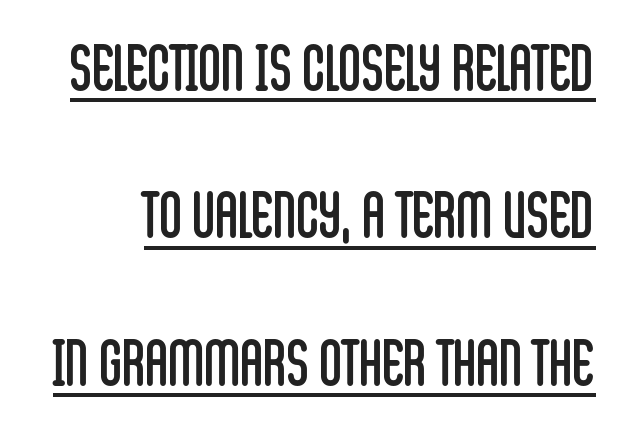
{"serif": "no", "italic": "no", "bold": "no", "weight": "regular", "width": "condensed", "stroke_contrast": "low", "x_height": "large", "monospaced": "no", "underline": "yes", "line_spacing": "loose", "line_spacing_ratio": 2.34, "letter_spacing": "normal", "letter_spacing_em": 0.0, "glyph_px": 63}
